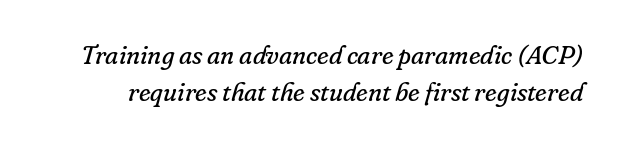
{"italic": "yes", "lean": "right", "slant_degrees": 16, "bold": "no", "underline": "no", "line_spacing": "normal", "line_spacing_ratio": 1.41, "letter_spacing": "normal", "letter_spacing_em": 0.0, "glyph_px": 26}
